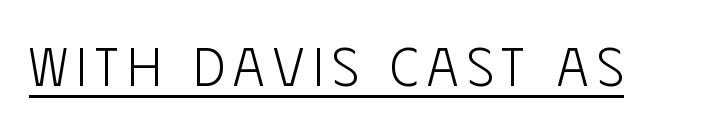
Q: Is the text bold? A: No.
Q: Is the text italic (slanted)? A: No, it is upright.
Q: Is the typeface a serif or a sans-serif typeface? A: Sans-serif.
Q: Is the text underlined? A: Yes.
Q: Width (condensed, normal, or wide)? A: Condensed.
Q: Stroke contrast? A: Low.
Q: x-height? A: Large.
Q: Monospaced? A: No.
